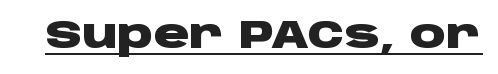
Think of a printed novel: that variable character pitch is what you see here. The font is running at its bold setting. Decoration check: the copy is underlined. Inter-character spacing is left at the font's built-in metrics. Does the type have serifs? No, each stem ends abruptly. Unlike italic type, these characters show no tilt at all.
